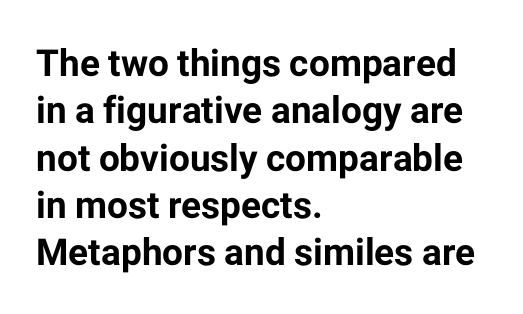
Q: Is the text bold? A: Yes.
Q: Is the text italic (slanted)? A: No, it is upright.
Q: Is the typeface a serif or a sans-serif typeface? A: Sans-serif.
Q: Is the text underlined? A: No.
Q: How is the paragraph aligned? A: Left-aligned.
Q: Is the spacing between letters normal or unusually wide? A: Normal.
Q: Is the spacing between lines tight, normal or loose? A: Normal.
Q: Width (condensed, normal, or wide)? A: Normal.
Q: Stroke contrast? A: Low.
Q: x-height? A: Medium.
Q: Monospaced? A: No.
